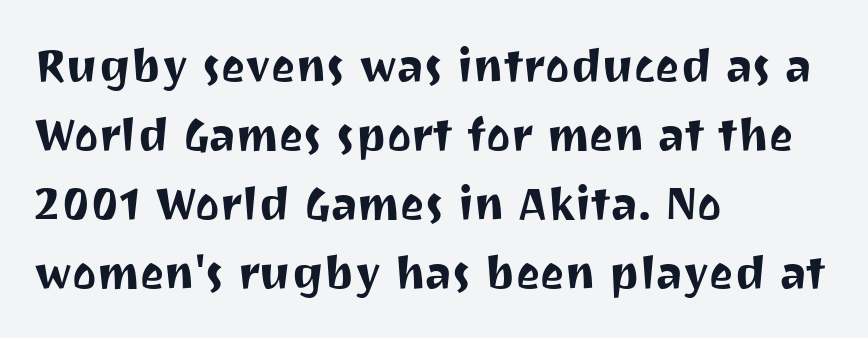
The designer left line spacing at the default. The string is rendered with underlining switched off. There is no visible air inserted between adjacent glyphs. Letterform terminals end flat and unadorned throughout the passage. In terms of posture, this sample is upright.
